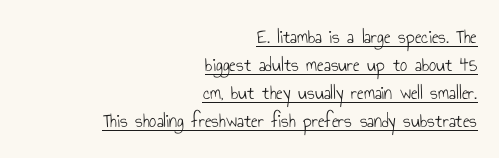
The passage shown has conventional tracking throughout. The lines are quadded right. Bold? No — there's no thickening of the strokes. Looks like someone drew a line under every word here. This sample uses an upright cut, with every glyph sitting square on the baseline.
